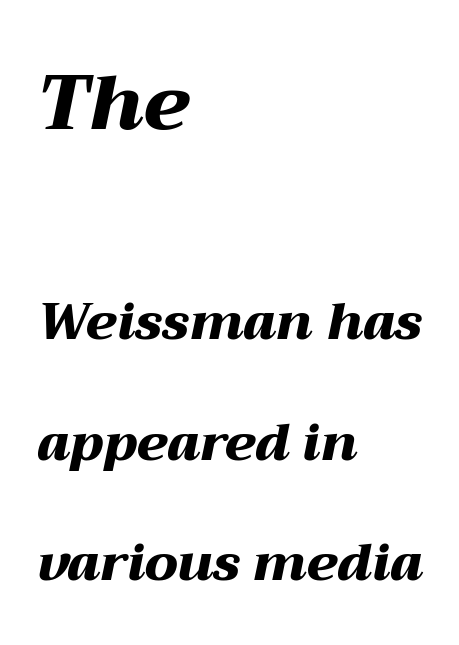
Q: Is the text bold? A: Yes.
Q: Is the text italic (slanted)? A: Yes, it leans right by about 12 degrees.
Q: Is the text underlined? A: No.
Q: How is the paragraph aligned? A: Left-aligned.
Q: Is the spacing between letters normal or unusually wide? A: Normal.
Q: Is the spacing between lines tight, normal or loose? A: Loose.
Q: Which block of text is set in a larger size, the first (top) or the second (bottom)? A: The first (top) one.
Q: Width (condensed, normal, or wide)? A: Wide.
Q: Stroke contrast? A: Medium.
Q: x-height? A: Medium.
Q: Monospaced? A: No.
